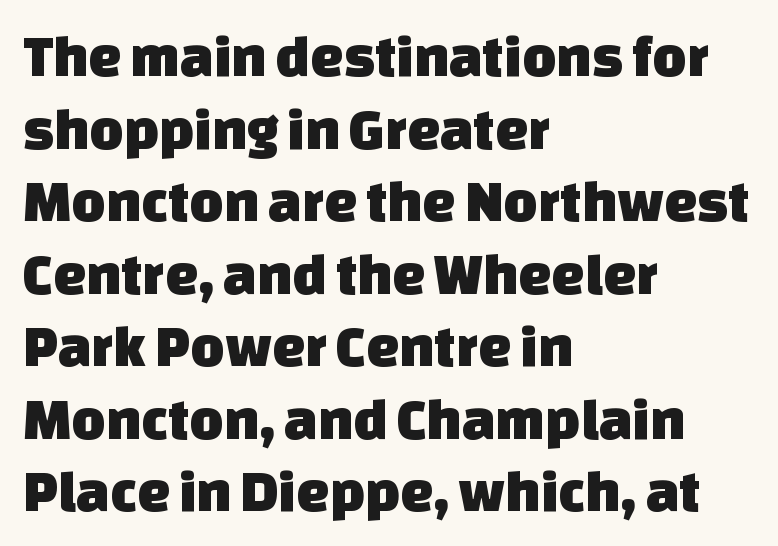
Q: Is the typeface a serif or a sans-serif typeface? A: Sans-serif.
Q: Is the text underlined? A: No.
Q: How is the paragraph aligned? A: Left-aligned.
Q: Is the spacing between letters normal or unusually wide? A: Normal.
Q: Width (condensed, normal, or wide)? A: Normal.
Q: Stroke contrast? A: Low.
Q: x-height? A: Large.
Q: Monospaced? A: No.
